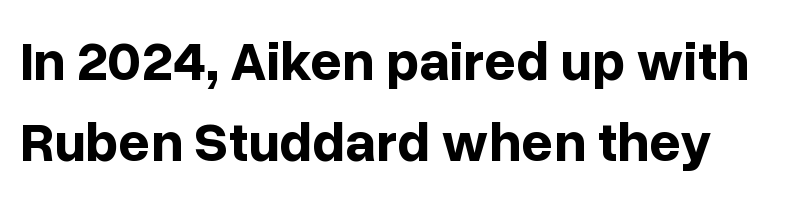
Q: Is the text bold? A: Yes.
Q: Is the text italic (slanted)? A: No, it is upright.
Q: Is the typeface a serif or a sans-serif typeface? A: Sans-serif.
Q: Is the text underlined? A: No.
Q: Is the spacing between letters normal or unusually wide? A: Normal.
Q: Is the spacing between lines tight, normal or loose? A: Normal.
Q: Width (condensed, normal, or wide)? A: Normal.
Q: Stroke contrast? A: Low.
Q: x-height? A: Medium.
Q: Monospaced? A: No.
